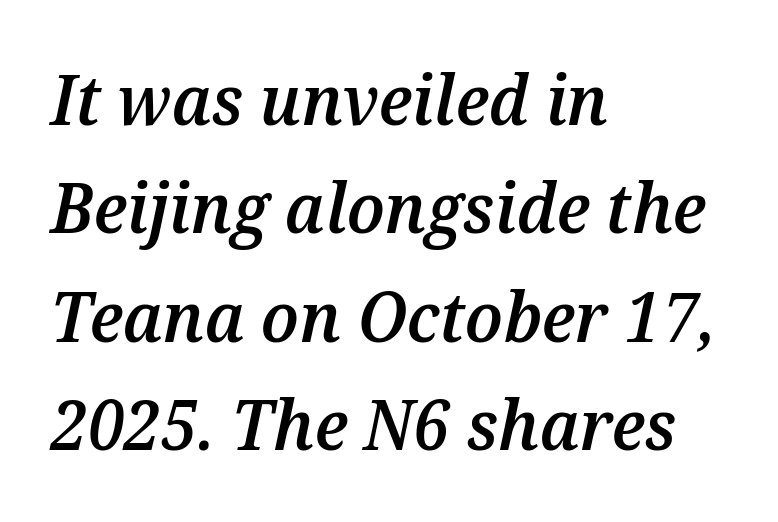
Vertical spacing — default. The strokes are fattened partway — semibold, not bold. The glyphs look as if they've been sheared to an angle. Nobody drew a line under any word here. These lines are set flush left with a ragged right edge. Varying glyph widths throughout — classic text-font behaviour.
